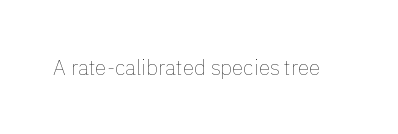
The passage shown is not underscored anywhere. The font's upright variant was chosen for this text. Stems here are at most as thick as an everyday book face. Observe the ordinary spacing: letters are neighbours, not strangers.
